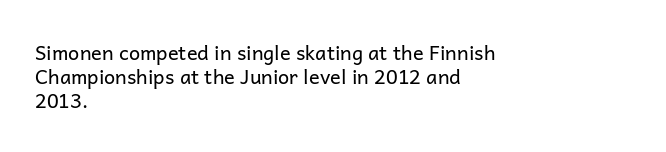
Q: Is the text bold? A: No.
Q: Is the text italic (slanted)? A: No, it is upright.
Q: Is the text underlined? A: No.
Q: How is the paragraph aligned? A: Left-aligned.
Q: Is the spacing between letters normal or unusually wide? A: Normal.
